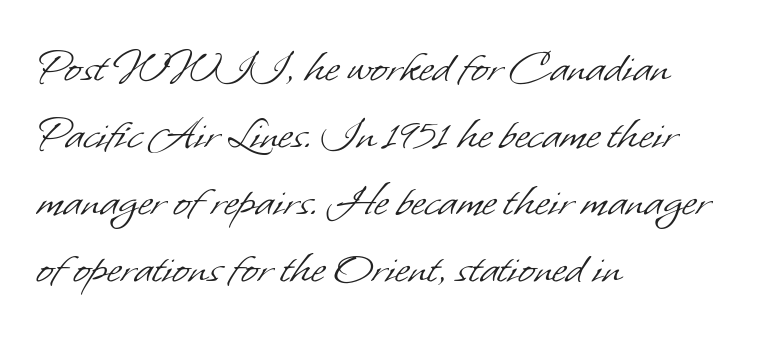
Q: Is the text bold? A: No.
Q: Is the typeface a serif or a sans-serif typeface? A: Sans-serif.
Q: Is the text underlined? A: No.
Q: How is the paragraph aligned? A: Left-aligned.
Q: Is the spacing between letters normal or unusually wide? A: Normal.
Q: Is the spacing between lines tight, normal or loose? A: Normal.
Q: Width (condensed, normal, or wide)? A: Normal.
Q: Stroke contrast? A: Low.
Q: x-height? A: Small.
Q: Monospaced? A: No.
